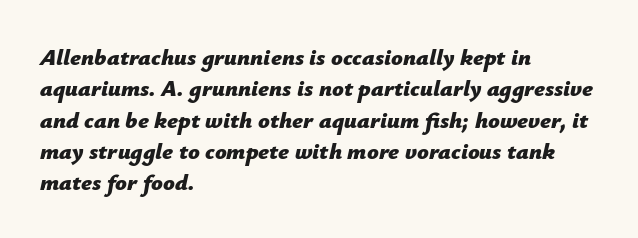
The image shows 23 px bold type, italic (leaning right); set left-aligned, normal line spacing (1.36x), normal letter spacing, not underlined.
